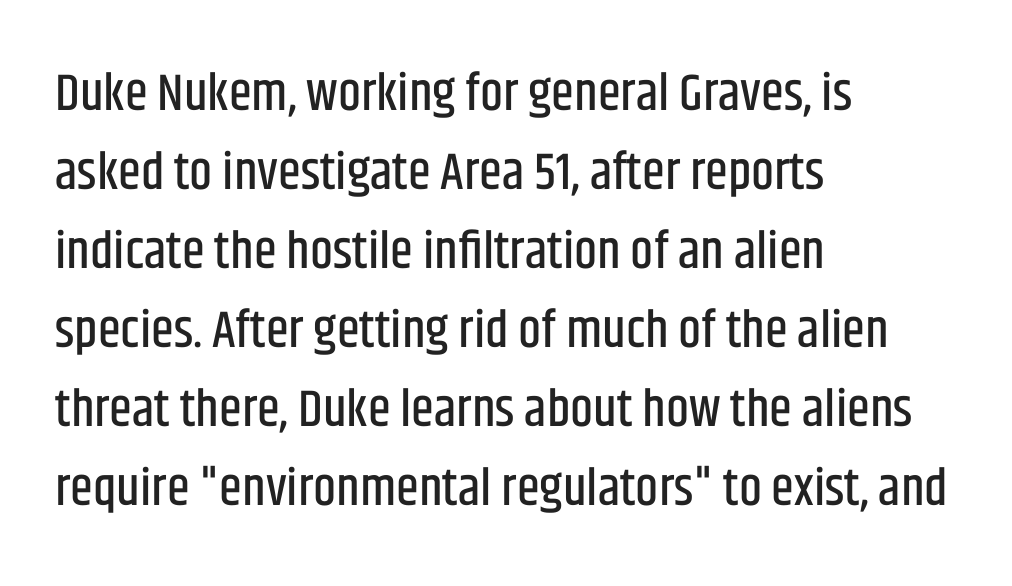
Q: Is the text italic (slanted)? A: No, it is upright.
Q: Is the typeface a serif or a sans-serif typeface? A: Sans-serif.
Q: Is the text underlined? A: No.
Q: How is the paragraph aligned? A: Left-aligned.
Q: Is the spacing between letters normal or unusually wide? A: Normal.
Q: Is the spacing between lines tight, normal or loose? A: Normal.
Q: Width (condensed, normal, or wide)? A: Condensed.
Q: Stroke contrast? A: Low.
Q: x-height? A: Large.
Q: Monospaced? A: No.
